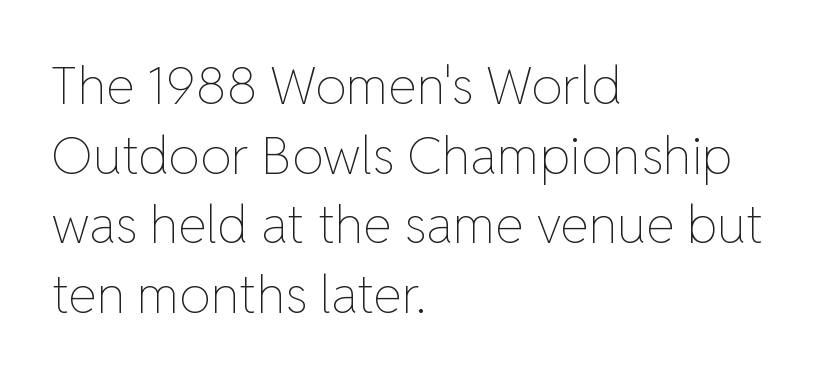
The glyphs are unaccompanied by any horizontal stroke below them. This rendering uses left alignment, leaving the right contour irregular. These lines are rendered in a variable-pitch font. No letter is thick-stroked: the sample isn't bold. Whoever set this chose a conventional vertical rhythm. No italicization has been applied; the sample stays upright.
